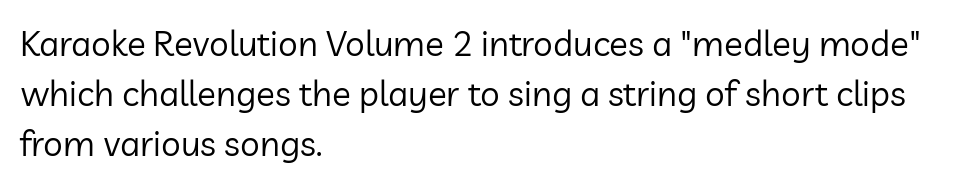
Q: Is the text bold? A: No.
Q: Is the text italic (slanted)? A: No, it is upright.
Q: Is the typeface a serif or a sans-serif typeface? A: Sans-serif.
Q: Is the text underlined? A: No.
Q: How is the paragraph aligned? A: Left-aligned.
Q: Is the spacing between letters normal or unusually wide? A: Normal.
Q: Is the spacing between lines tight, normal or loose? A: Normal.
Q: Width (condensed, normal, or wide)? A: Normal.
Q: Stroke contrast? A: Low.
Q: x-height? A: Medium.
Q: Monospaced? A: No.
